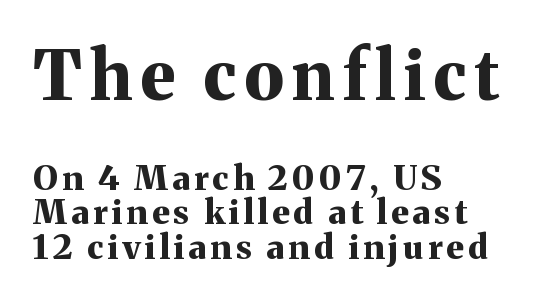
{"serif": "yes", "italic": "no", "bold": "yes", "weight": "bold", "width": "normal", "stroke_contrast": "medium", "x_height": "medium", "monospaced": "no", "underline": "no", "align": "left", "line_spacing": "tight", "line_spacing_ratio": 1.01, "larger_block": "first", "size_ratio": 2.0, "glyph_px": 68}
